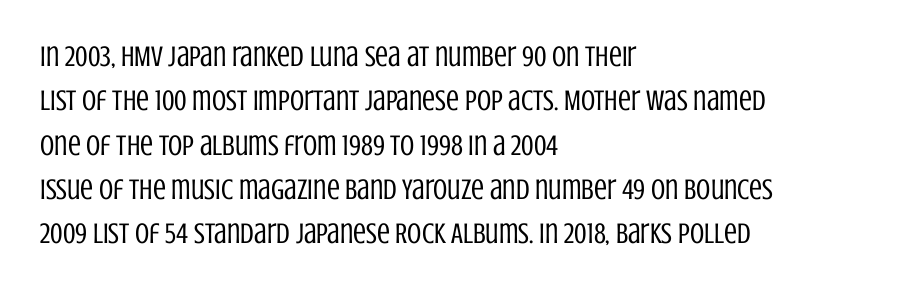
{"serif": "no", "italic": "no", "bold": "no", "weight": "regular", "width": "condensed", "stroke_contrast": "low", "x_height": "large", "monospaced": "no", "underline": "no", "align": "left", "line_spacing": "normal", "line_spacing_ratio": 1.53, "letter_spacing": "normal", "letter_spacing_em": 0.0, "glyph_px": 29}
